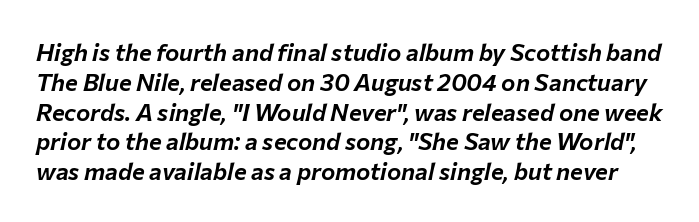
No word sits above an underline. What stands out about the letter spacing? Nothing — it is the standard amount. The font's italic variant was chosen for this text.
